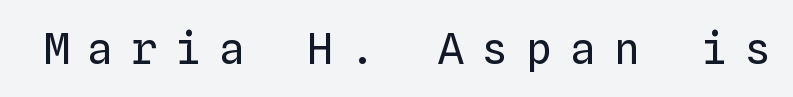
The zone under the glyphs is completely vacant. A typesetter would call this monospace, since all characters share one set width. Characters follow at a spacing far wider than the type designer built in. Posture: upright roman.
